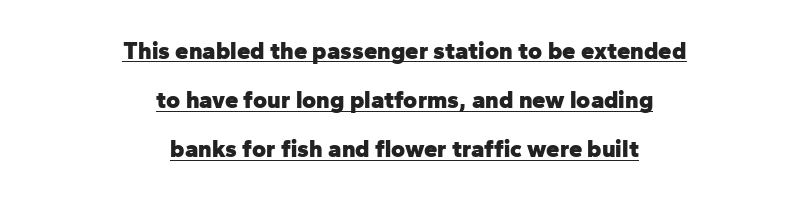
{"italic": "no", "bold": "yes", "underline": "yes", "align": "center", "line_spacing": "loose", "line_spacing_ratio": 2.05, "letter_spacing": "normal", "letter_spacing_em": 0.0, "glyph_px": 24}
